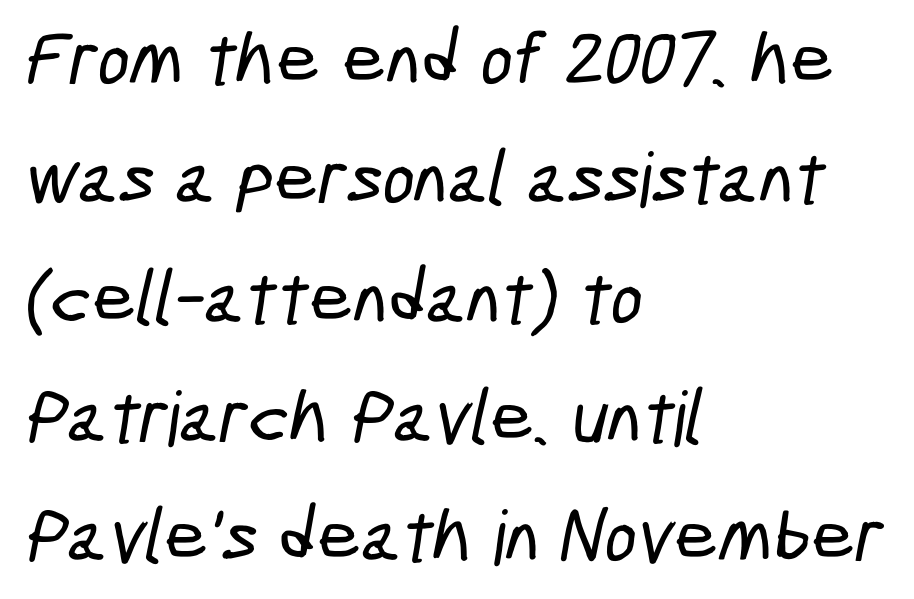
Q: Is the typeface a serif or a sans-serif typeface? A: Sans-serif.
Q: Is the text underlined? A: No.
Q: How is the paragraph aligned? A: Left-aligned.
Q: Is the spacing between letters normal or unusually wide? A: Normal.
Q: Is the spacing between lines tight, normal or loose? A: Normal.
Q: Width (condensed, normal, or wide)? A: Condensed.
Q: Stroke contrast? A: Low.
Q: x-height? A: Medium.
Q: Monospaced? A: No.
